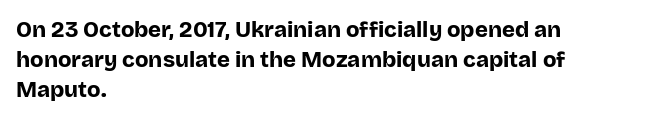
Italic: no, the glyphs are upright roman. Standard letterfit; no display-style spreading of the glyphs. Glance below the letters and you will spot only blank space. Its strokes are broad and dark, the hallmark of bold type.
